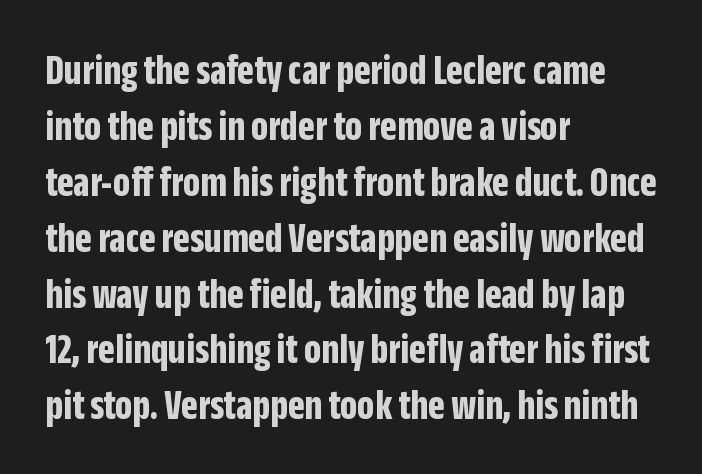
The image shows 43 px bold, condensed sans-serif type, upright; set left-aligned, normal line spacing (1.3x), normal letter spacing, not underlined; low stroke contrast and a large x-height.
